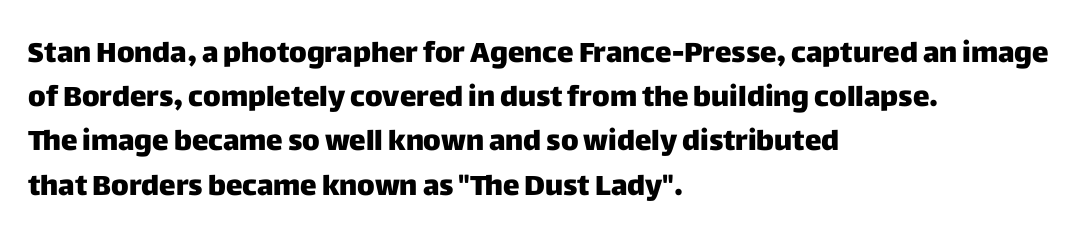
Style check: upright. Do the characters align in a grid? No, the font is proportional. Horizontally, the lines are justified to the leading edge only. Plain, unruled lines of type. Between one letter and the next there's only the usual sliver of space. Whoever set this chose a conventional vertical rhythm.
